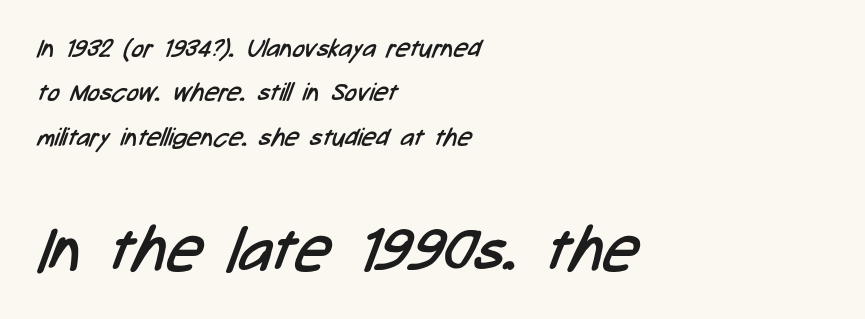
{"serif": "no", "bold": "no", "weight": "regular", "width": "condensed", "stroke_contrast": "low", "x_height": "medium", "monospaced": "no", "underline": "no", "align": "left", "line_spacing_ratio": 1.78, "letter_spacing": "normal", "letter_spacing_em": 0.0, "larger_block": "second", "size_ratio": 2.48, "glyph_px": 62}
